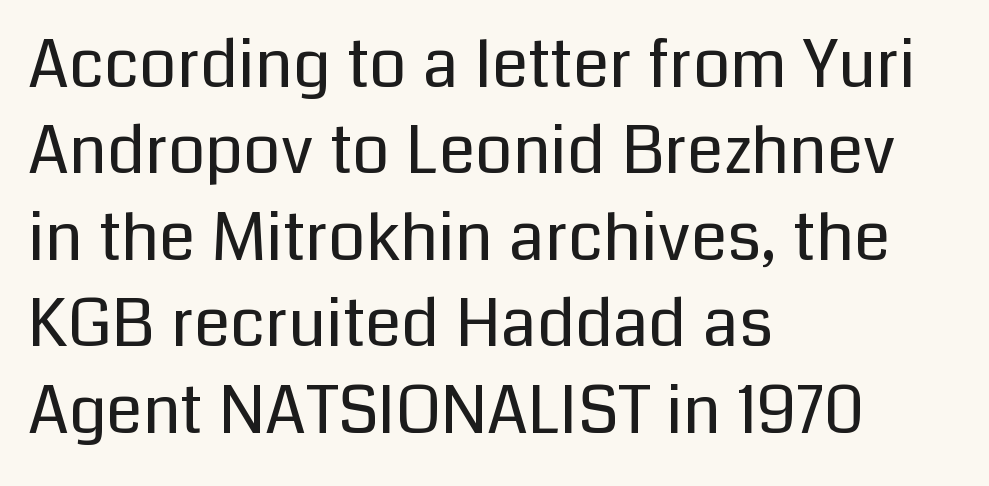
{"serif": "no", "italic": "no", "bold": "no", "weight": "regular", "width": "normal", "stroke_contrast": "low", "x_height": "medium", "monospaced": "no", "underline": "no", "align": "left", "line_spacing": "normal", "line_spacing_ratio": 1.31, "letter_spacing": "normal", "letter_spacing_em": 0.0, "glyph_px": 66}
